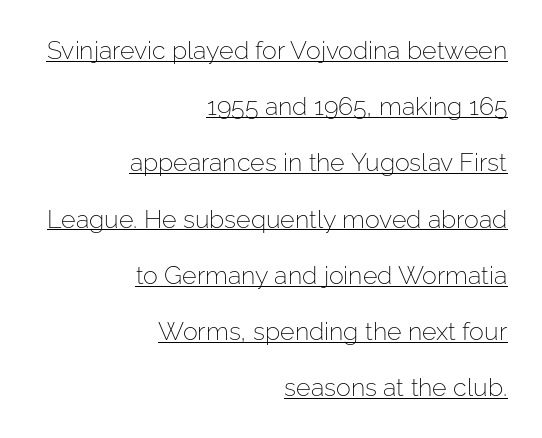
The image shows 25 px text type, upright; set right-aligned, loose line spacing (2.25x), normal letter spacing, underlined.
